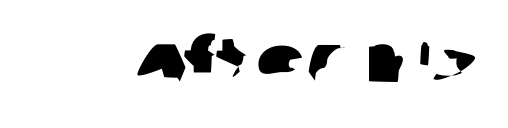
Q: Is the typeface a serif or a sans-serif typeface? A: Sans-serif.
Q: Is the text underlined? A: No.
Q: Is the spacing between letters normal or unusually wide? A: Normal.
Q: Width (condensed, normal, or wide)? A: Wide.
Q: Stroke contrast? A: Low.
Q: x-height? A: Large.
Q: Monospaced? A: No.
